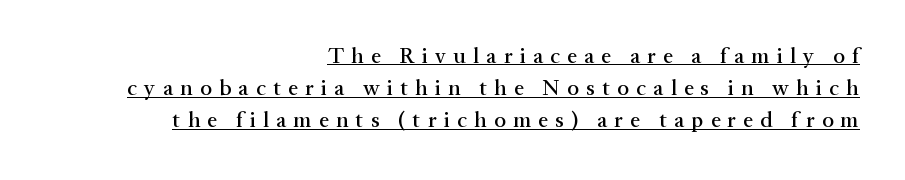
No italicization has been applied; the sample stays upright. Descenders here cross a horizontal rule under the line. Compared with typical body copy, the letter spacing here is much looser. Vertical spacing — default. The setting favours the right margin, as signatures and pull-quotes sometimes do.
